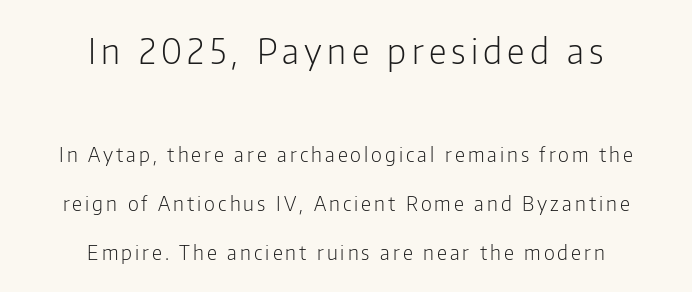
The image shows 35 px light, condensed sans-serif type, upright; set centered, loose line spacing (2.45x), not underlined; the first (top) block is 1.75x larger; low stroke contrast and a medium x-height.
